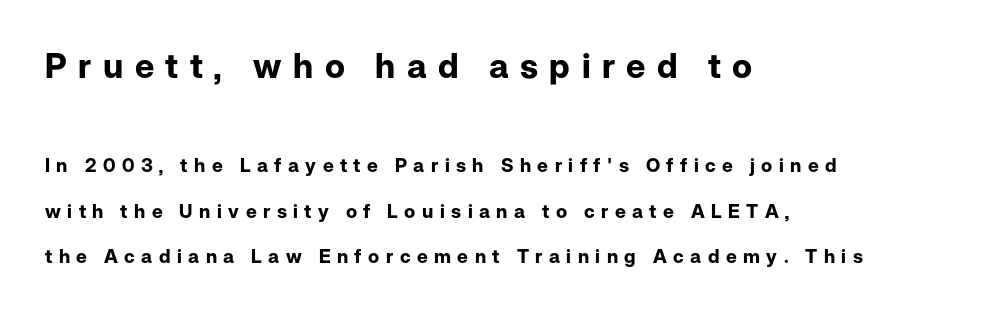
Check where the strokes stop: nothing finishes them off — pure sans. Character widths vary here, with narrow letters taking less room than wide ones. These lines have a slow, spaced-out rhythm from letter to letter. Type without underlining. Thick stems and heavy bowls — unmistakably bold. The vertical gap from one line to the next is large.
